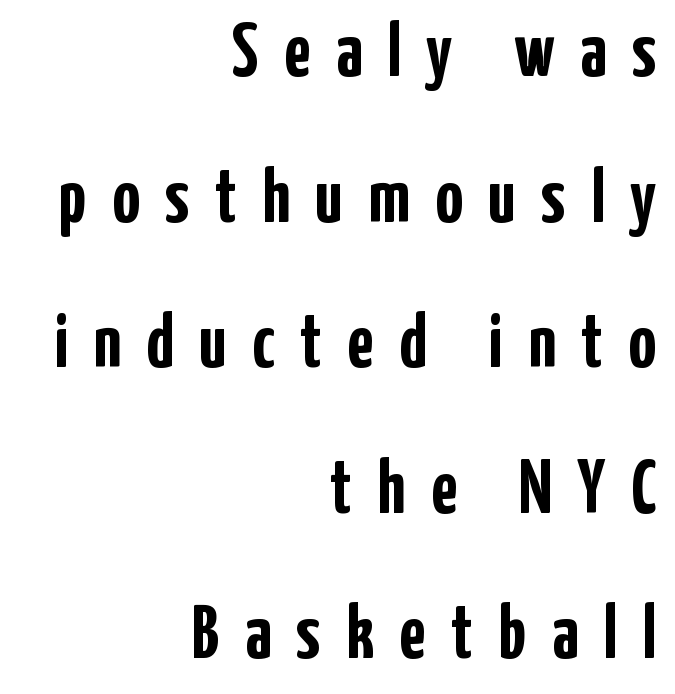
{"serif": "no", "italic": "no", "bold": "yes", "weight": "semibold", "width": "condensed", "stroke_contrast": "low", "x_height": "medium", "monospaced": "no", "underline": "no", "align": "right", "line_spacing_ratio": 1.89, "letter_spacing": "wide", "letter_spacing_em": 0.33, "glyph_px": 77}
